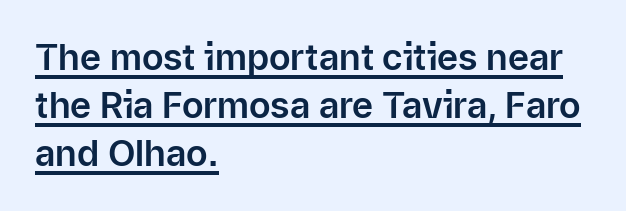
{"serif": "no", "italic": "no", "width": "normal", "stroke_contrast": "low", "x_height": "medium", "monospaced": "no", "underline": "yes", "align": "left", "line_spacing": "normal", "line_spacing_ratio": 1.34, "letter_spacing": "normal", "letter_spacing_em": 0.0, "glyph_px": 36}
